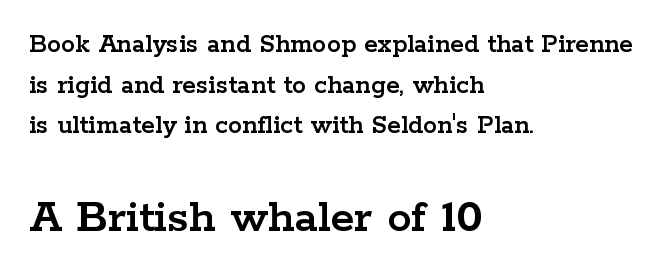
{"serif": "yes", "italic": "no", "width": "wide", "stroke_contrast": "low", "x_height": "medium", "monospaced": "no", "underline": "no", "align": "left", "line_spacing": "normal", "line_spacing_ratio": 1.45, "letter_spacing": "normal", "letter_spacing_em": 0.0, "larger_block": "second", "size_ratio": 1.75, "glyph_px": 49}
